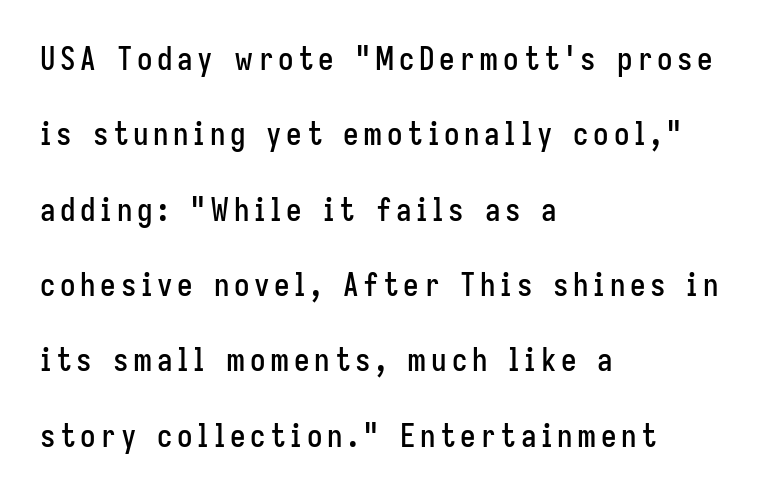
Visually the block forms a straight wall on the left and a jagged coastline on the right. The type sits square on the baseline with zero lean. Successive baselines arrive slowly, with a big drop between each. Here the designer chose a conventional face with non-uniform glyph widths.
